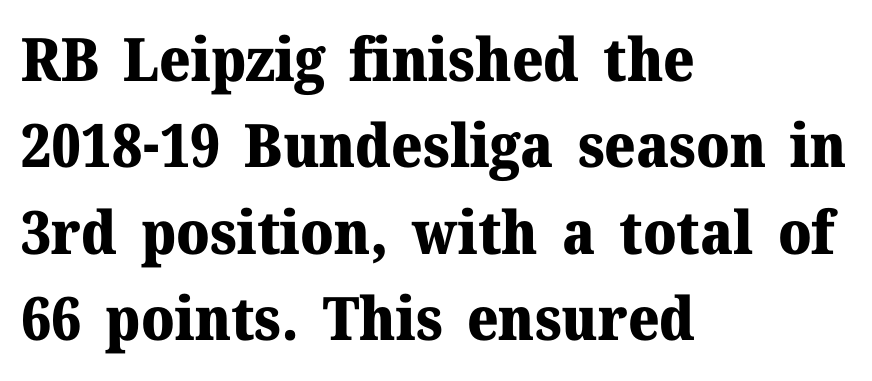
Little horizontal feet cap the strokes, marking this as serif type. The type is set solid horizontally, with unmodified tracking. Beneath every word, the page is bare. Heft: maximum for text — a bold.
